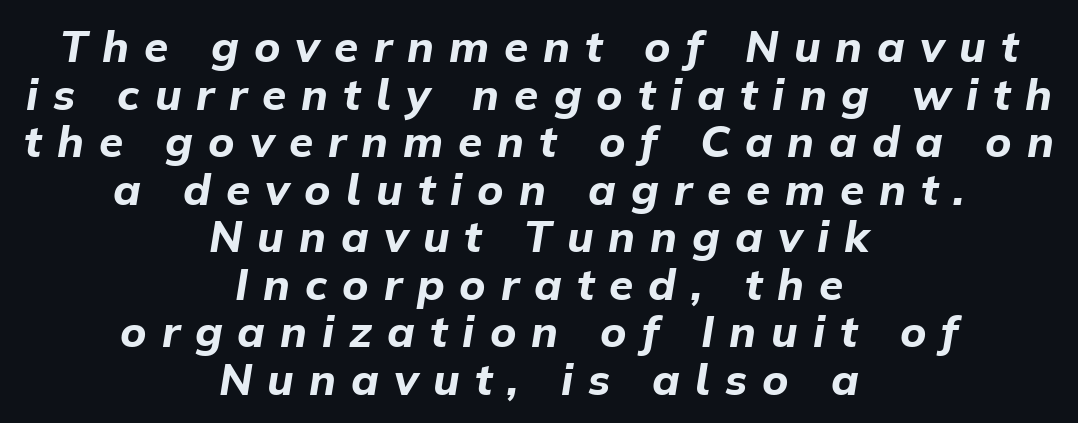
The image shows 44 px bold type, italic (leaning right); set centered, tight line spacing (1.08x), unusually wide letter spacing (+0.34 em), not underlined; low stroke contrast and a medium x-height.
